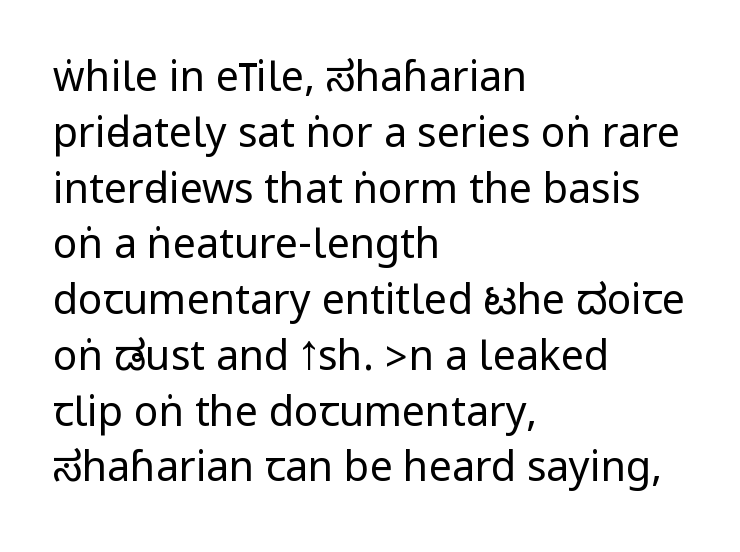
Q: Is the text bold? A: No.
Q: Is the text italic (slanted)? A: No, it is upright.
Q: Is the typeface a serif or a sans-serif typeface? A: Sans-serif.
Q: Is the text underlined? A: No.
Q: How is the paragraph aligned? A: Left-aligned.
Q: Is the spacing between letters normal or unusually wide? A: Normal.
Q: Is the spacing between lines tight, normal or loose? A: Normal.
Q: Width (condensed, normal, or wide)? A: Condensed.
Q: Stroke contrast? A: Low.
